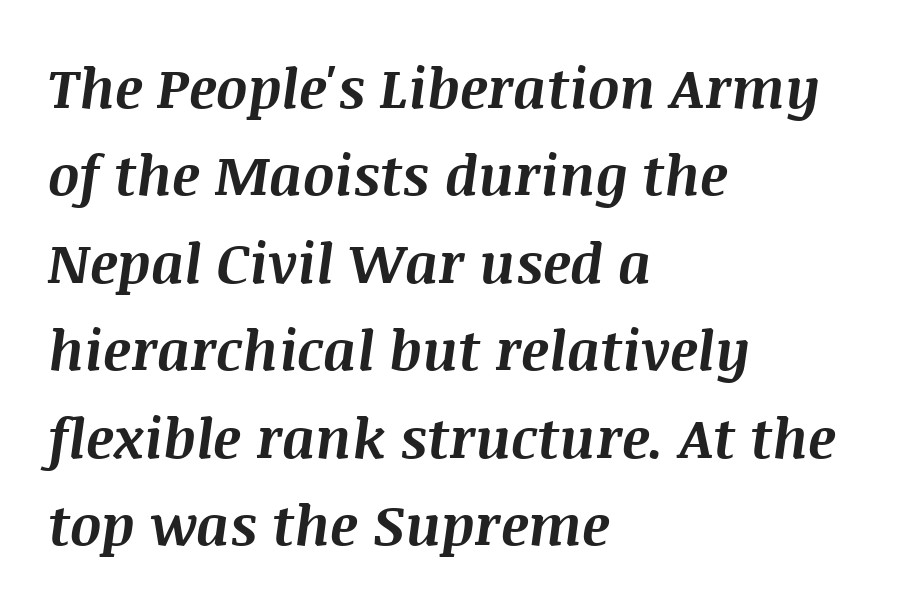
Reading down the block, your eye returns to a fixed left position each line. The leading is moderate, giving the passage an even texture. Is the letter spacing exaggerated? No — it looks like the ordinary default. Here the designer chose a conventional face with non-uniform glyph widths.
